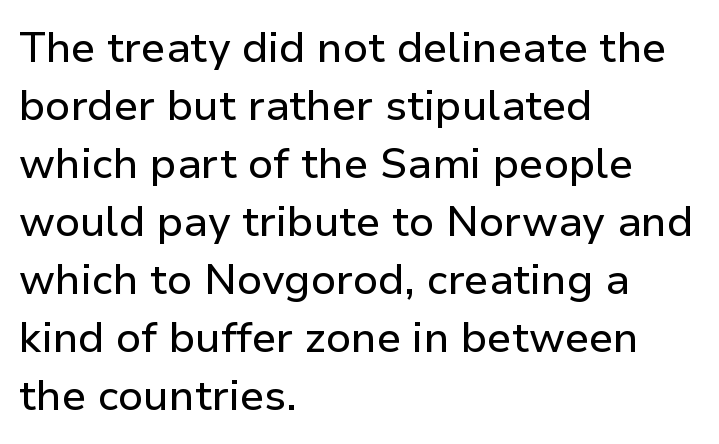
Q: Is the text italic (slanted)? A: No, it is upright.
Q: Is the typeface a serif or a sans-serif typeface? A: Sans-serif.
Q: Is the text underlined? A: No.
Q: How is the paragraph aligned? A: Left-aligned.
Q: Is the spacing between letters normal or unusually wide? A: Normal.
Q: Is the spacing between lines tight, normal or loose? A: Normal.
Q: Width (condensed, normal, or wide)? A: Normal.
Q: Stroke contrast? A: Low.
Q: x-height? A: Medium.
Q: Monospaced? A: No.
